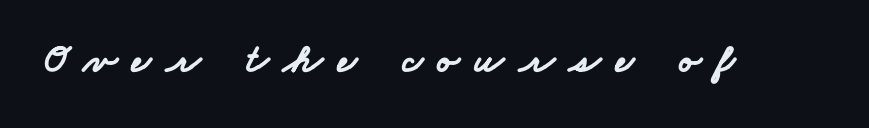
Look at the bottom of the vertical strokes: they stop flat, with no serifs. Think of a printed novel: that variable character pitch is what you see here. Nobody drew a line under any word here. A full-strength bold gives these letters their thick strokes. Tracking value appears strongly positive — letters spread wide.
